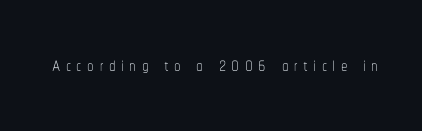
Q: Is the text bold? A: No.
Q: Is the text italic (slanted)? A: No, it is upright.
Q: Is the text underlined? A: No.
Q: Is the spacing between letters normal or unusually wide? A: Unusually wide.
